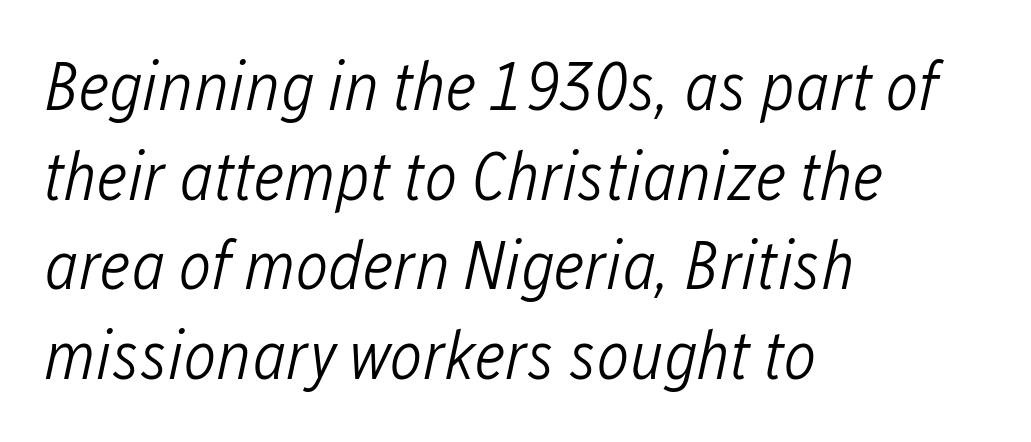
The image shows 69 px light, condensed type, italic (leaning right); set left-aligned, normal line spacing (1.3x), normal letter spacing, not underlined; low stroke contrast and a medium x-height.
